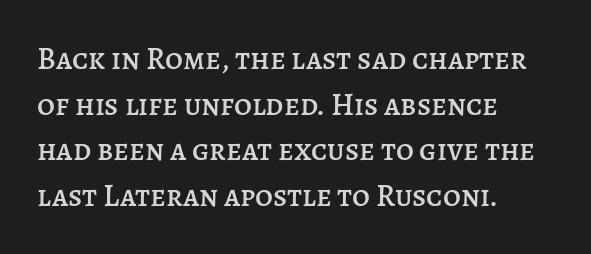
{"italic": "no", "width": "normal", "stroke_contrast": "low", "x_height": "large", "monospaced": "no", "underline": "no", "align": "left", "line_spacing": "normal", "line_spacing_ratio": 1.47, "letter_spacing": "normal", "letter_spacing_em": 0.0, "glyph_px": 31}
